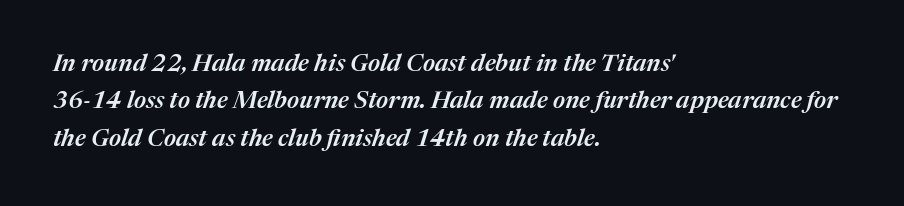
{"italic": "yes", "lean": "right", "slant_degrees": 17, "bold": "semi", "underline": "no", "align": "left", "line_spacing": "normal", "line_spacing_ratio": 1.56, "letter_spacing": "normal", "letter_spacing_em": 0.0, "glyph_px": 24}
